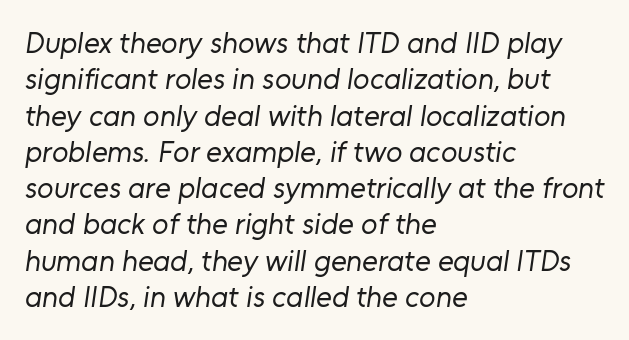
{"serif": "no", "bold": "no", "weight": "regular", "width": "normal", "stroke_contrast": "low", "x_height": "medium", "monospaced": "no", "underline": "no", "align": "left", "line_spacing_ratio": 1.21, "letter_spacing": "normal", "letter_spacing_em": 0.0, "glyph_px": 30}
